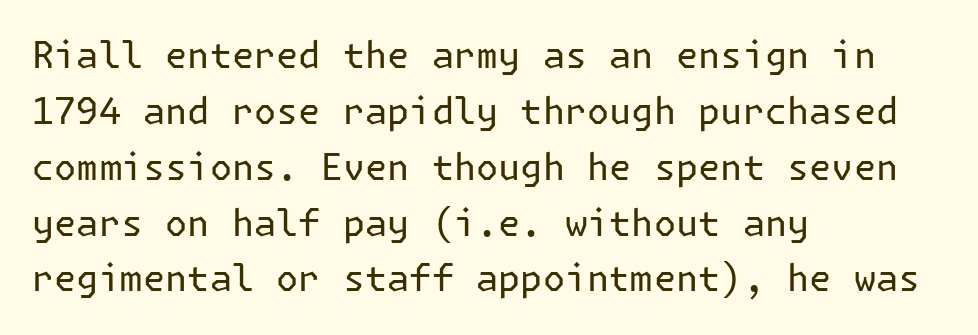
{"serif": "no", "italic": "no", "bold": "no", "weight": "regular", "width": "normal", "stroke_contrast": "low", "x_height": "medium", "underline": "no", "align": "left", "line_spacing": "normal", "line_spacing_ratio": 1.51, "letter_spacing": "normal", "letter_spacing_em": 0.0, "glyph_px": 37}
